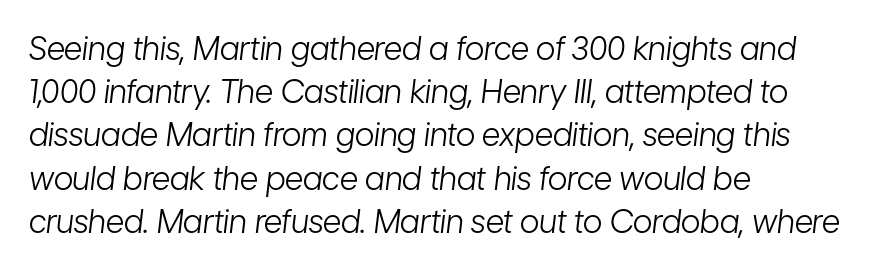
The image shows 32 px light, condensed type, italic (leaning right); set left-aligned, normal line spacing (1.35x), normal letter spacing, not underlined; low stroke contrast and a medium x-height.
